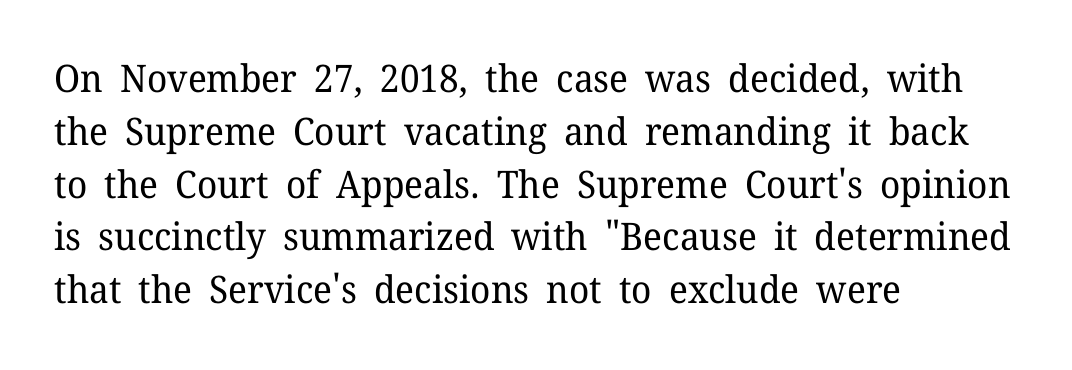
{"serif": "yes", "italic": "no", "bold": "no", "weight": "regular", "width": "normal", "stroke_contrast": "low", "x_height": "medium", "monospaced": "no", "underline": "no", "align": "left", "line_spacing": "normal", "line_spacing_ratio": 1.39, "letter_spacing": "normal", "letter_spacing_em": 0.0, "glyph_px": 38}
